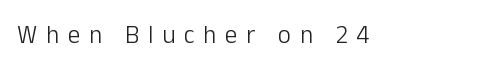
You could only call the tracking loose — the letters float apart. This reads as an unemphasized weight, regular at the heaviest. The gap between lines stays unmarked. Posture: straight, roman, zero tilt.
